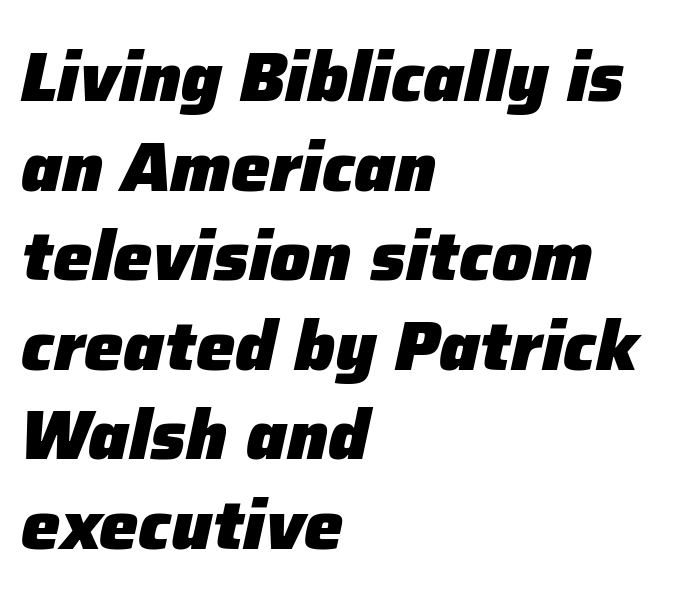
The image shows 70 px heavy type, italic (leaning right); set left-aligned, normal line spacing (1.28x), normal letter spacing, not underlined; low stroke contrast and a medium x-height.
